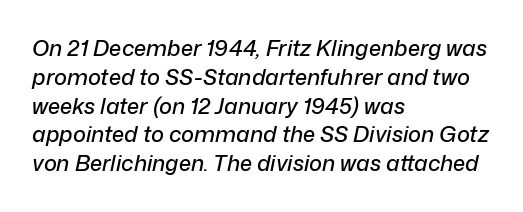
Q: Is the text italic (slanted)? A: Yes, it leans right by about 12 degrees.
Q: Is the text underlined? A: No.
Q: How is the paragraph aligned? A: Left-aligned.
Q: Is the spacing between letters normal or unusually wide? A: Normal.
Q: Is the spacing between lines tight, normal or loose? A: Normal.
